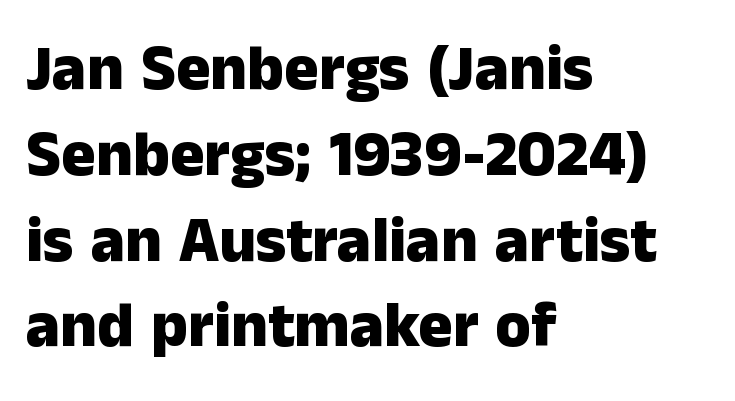
Q: Is the text bold? A: Yes.
Q: Is the text italic (slanted)? A: No, it is upright.
Q: Is the typeface a serif or a sans-serif typeface? A: Sans-serif.
Q: Is the text underlined? A: No.
Q: How is the paragraph aligned? A: Left-aligned.
Q: Is the spacing between letters normal or unusually wide? A: Normal.
Q: Is the spacing between lines tight, normal or loose? A: Normal.
Q: Width (condensed, normal, or wide)? A: Normal.
Q: Stroke contrast? A: Low.
Q: x-height? A: Medium.
Q: Monospaced? A: No.
